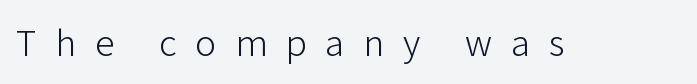
Q: Is the text bold? A: No.
Q: Is the text italic (slanted)? A: No, it is upright.
Q: Is the typeface a serif or a sans-serif typeface? A: Sans-serif.
Q: Is the text underlined? A: No.
Q: Is the spacing between letters normal or unusually wide? A: Unusually wide.
Q: Width (condensed, normal, or wide)? A: Normal.
Q: Stroke contrast? A: Low.
Q: x-height? A: Medium.
Q: Monospaced? A: No.
